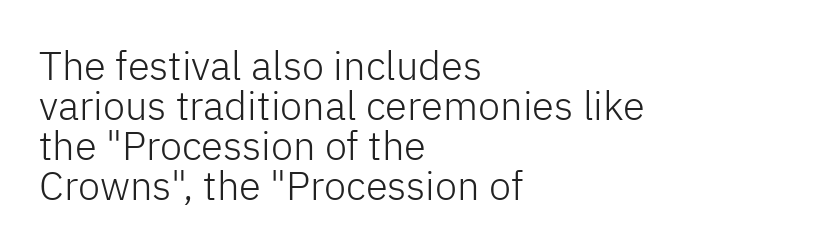
{"serif": "no", "italic": "no", "bold": "no", "weight": "light", "width": "normal", "stroke_contrast": "low", "x_height": "medium", "monospaced": "no", "underline": "no", "align": "left", "line_spacing": "tight", "line_spacing_ratio": 1.0, "letter_spacing": "normal", "letter_spacing_em": 0.0, "glyph_px": 40}
